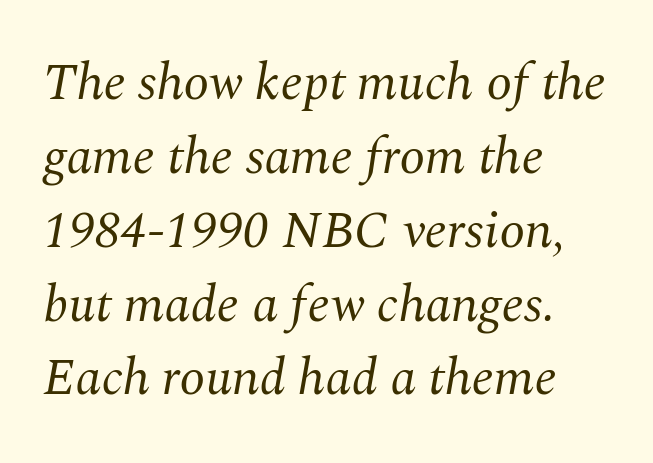
Q: Is the text bold? A: No.
Q: Is the text italic (slanted)? A: Yes, it leans right by about 10 degrees.
Q: Is the typeface a serif or a sans-serif typeface? A: Serif.
Q: Is the text underlined? A: No.
Q: How is the paragraph aligned? A: Left-aligned.
Q: Is the spacing between letters normal or unusually wide? A: Normal.
Q: Is the spacing between lines tight, normal or loose? A: Normal.
Q: Width (condensed, normal, or wide)? A: Normal.
Q: Stroke contrast? A: Medium.
Q: x-height? A: Medium.
Q: Monospaced? A: No.
